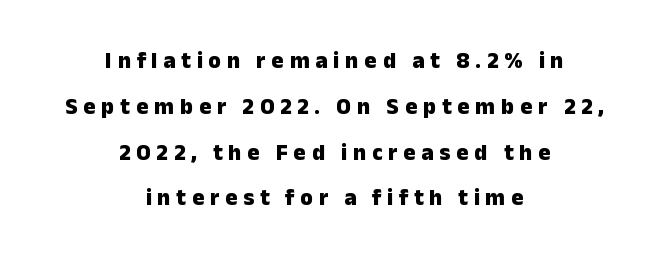
Vertical spacing — loose. These words are printed bold, with thick strokes throughout. The words here are not underlined. Between one letter and the next there's a generous, obvious gap. The paragraph has two soft edges and a firm central axis. Notice how the stems are strictly vertical — no italics here.
